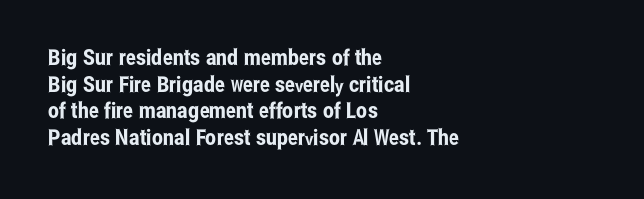
Q: Is the text italic (slanted)? A: No, it is upright.
Q: Is the text underlined? A: No.
Q: How is the paragraph aligned? A: Left-aligned.
Q: Is the spacing between letters normal or unusually wide? A: Normal.
